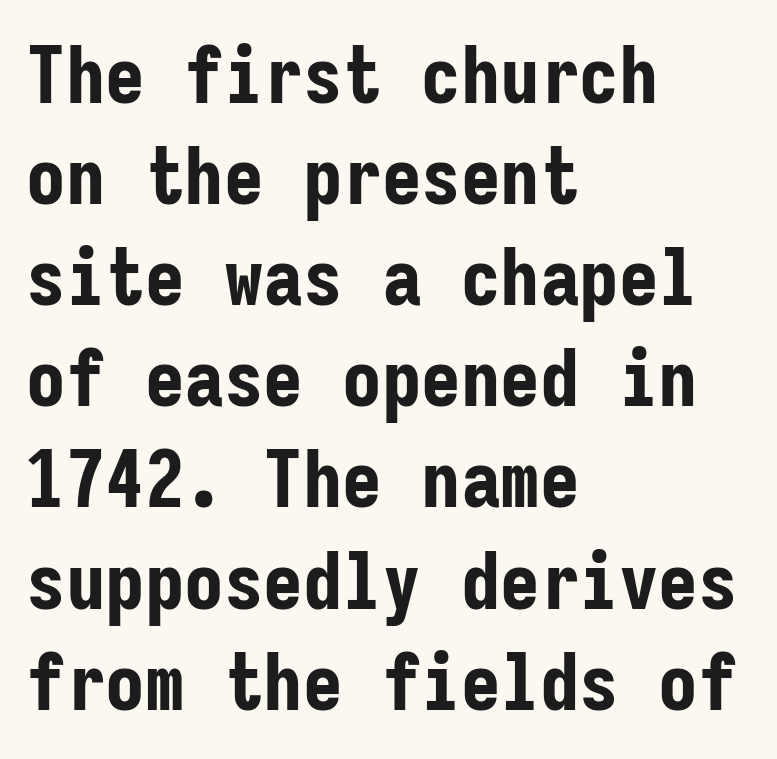
The image shows 79 px bold, condensed sans-serif type, upright, monospaced; set left-aligned, normal line spacing (1.28x), normal letter spacing, not underlined; low stroke contrast and a medium x-height.
